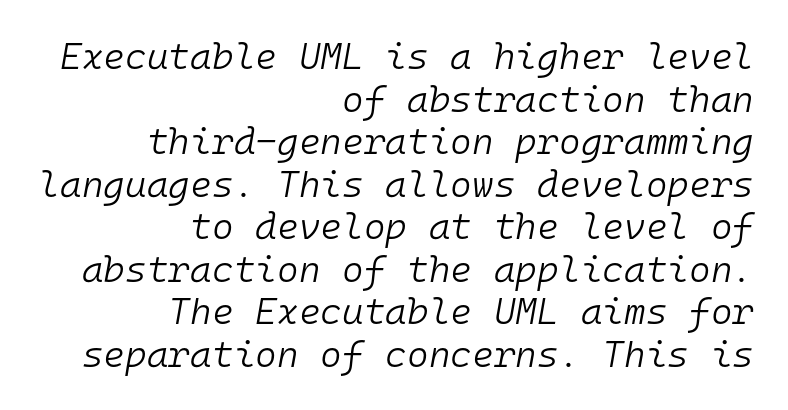
The rendering uses a small line-height, squeezing the rows. Caption: multi-line text, flush right, ragged left. No chunkiness to these letters — they're not bold. Designer's note — italics engaged. Note the uniform advance width — an 'i' takes as much space as an 'm'.
